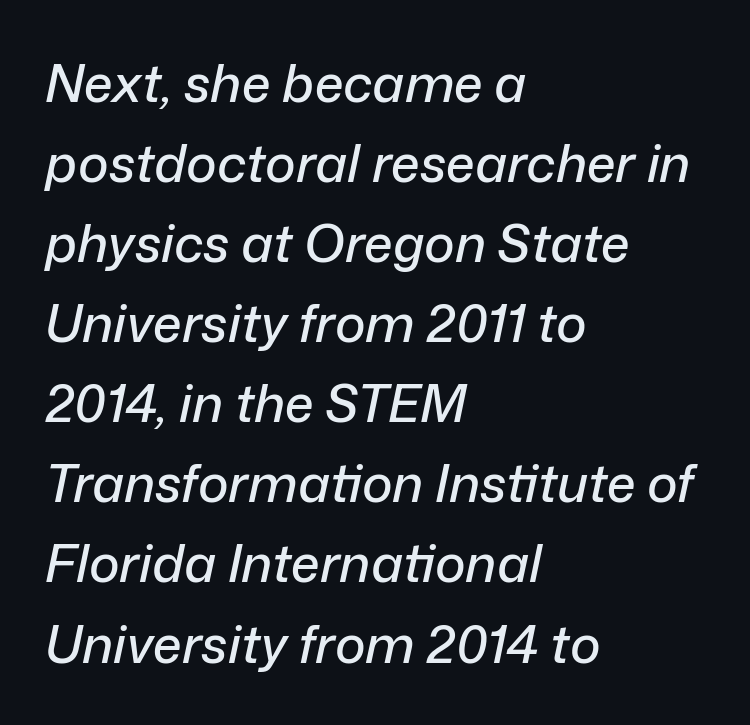
The image shows 52 px text type, italic (leaning right); set left-aligned, normal line spacing (1.54x), normal letter spacing, not underlined; low stroke contrast and a medium x-height.
